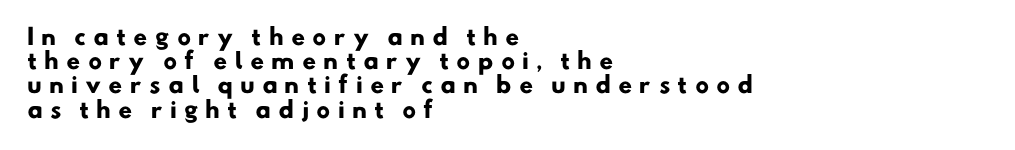
Rows of type sit shoulder to shoulder in the vertical direction. How heavy is the stroke? Heavy — this is a bold. Short note: letters widely spaced. Plain, unruled lines of type. Visually the block forms a straight wall on the left and a jagged coastline on the right.
